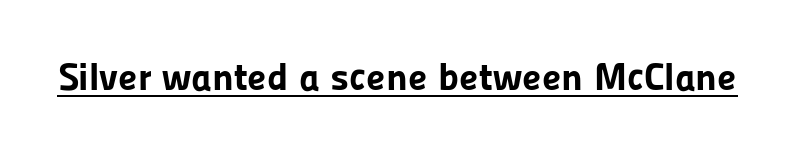
{"serif": "no", "italic": "no", "bold": "yes", "weight": "bold", "width": "normal", "stroke_contrast": "low", "x_height": "medium", "monospaced": "no", "underline": "yes", "letter_spacing": "normal", "letter_spacing_em": 0.0, "glyph_px": 39}
